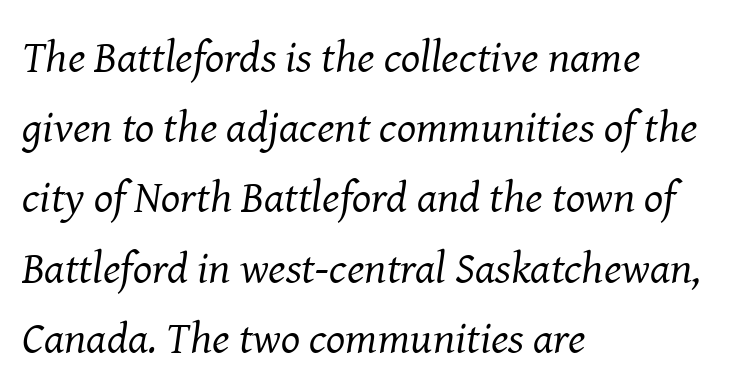
Q: Is the text bold? A: No.
Q: Is the text italic (slanted)? A: Yes, it leans right by about 8 degrees.
Q: Is the typeface a serif or a sans-serif typeface? A: Serif.
Q: Is the text underlined? A: No.
Q: How is the paragraph aligned? A: Left-aligned.
Q: Is the spacing between letters normal or unusually wide? A: Normal.
Q: Is the spacing between lines tight, normal or loose? A: Normal.
Q: Width (condensed, normal, or wide)? A: Normal.
Q: Stroke contrast? A: Medium.
Q: x-height? A: Medium.
Q: Monospaced? A: No.
